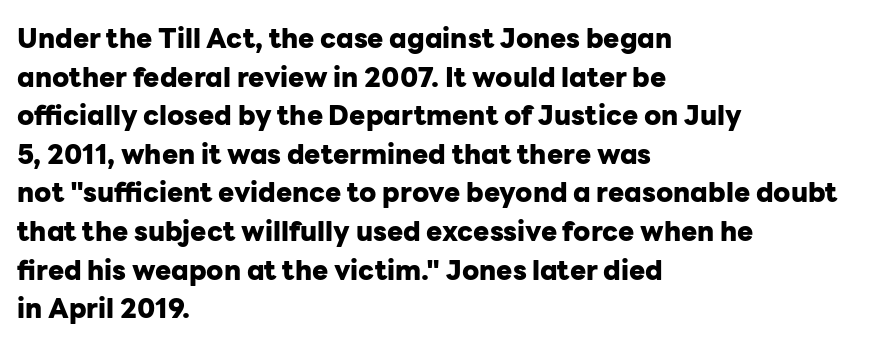
The image shows 27 px bold type, upright; set left-aligned, normal line spacing (1.43x), normal letter spacing, not underlined.
